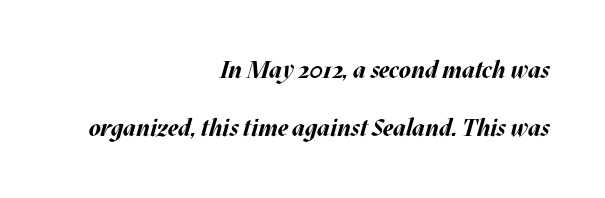
In terms of letterspacing, this is plain default setting. Descenders hang freely into open space. Notice how the stems are inclined rather than vertical — that's the hallmark of italics. Leftover space on each line is placed entirely before the opening word. The font is running at its bold setting.
